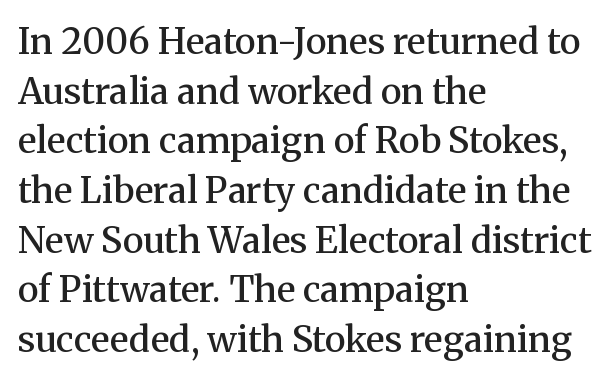
The image shows 36 px semibold serif type, upright; set left-aligned, normal line spacing (1.38x), normal letter spacing, not underlined; medium stroke contrast and a medium x-height.
